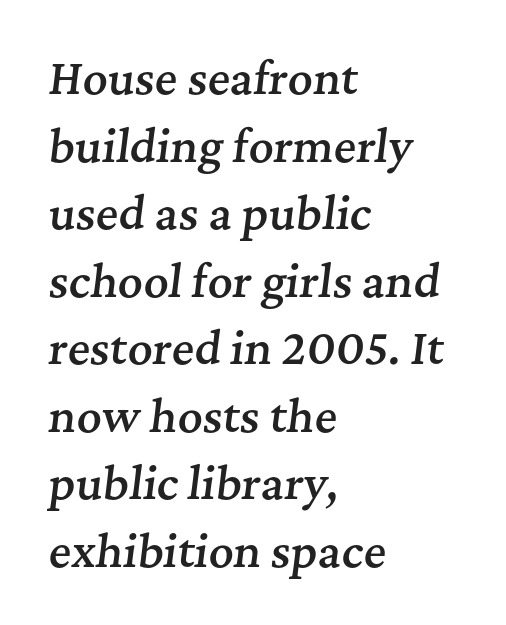
Q: Is the text bold? A: Semi-bold.
Q: Is the text italic (slanted)? A: Yes, it leans right by about 7 degrees.
Q: Is the typeface a serif or a sans-serif typeface? A: Serif.
Q: Is the text underlined? A: No.
Q: How is the paragraph aligned? A: Left-aligned.
Q: Is the spacing between letters normal or unusually wide? A: Normal.
Q: Is the spacing between lines tight, normal or loose? A: Normal.
Q: Width (condensed, normal, or wide)? A: Normal.
Q: Stroke contrast? A: Medium.
Q: x-height? A: Medium.
Q: Monospaced? A: No.
